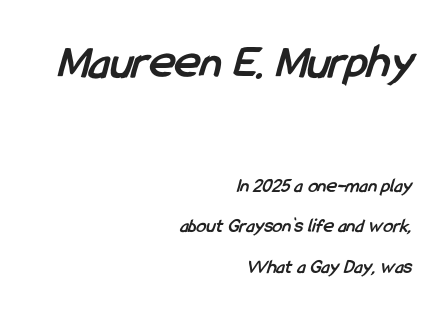
{"serif": "no", "bold": "yes", "weight": "semibold", "width": "condensed", "stroke_contrast": "low", "x_height": "medium", "monospaced": "no", "underline": "no", "align": "right", "line_spacing": "loose", "line_spacing_ratio": 2.03, "letter_spacing": "normal", "letter_spacing_em": 0.0, "larger_block": "first", "size_ratio": 2.45, "glyph_px": 49}
